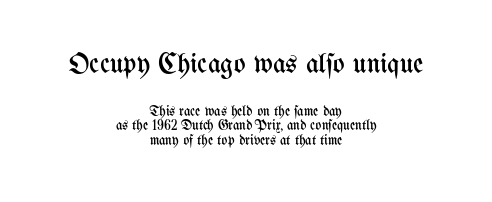
The image shows 28 px regular-weight, condensed type, upright; set centered, tight line spacing (1.04x), normal letter spacing, not underlined; the first (top) block is 2.0x larger; medium stroke contrast and a medium x-height.
